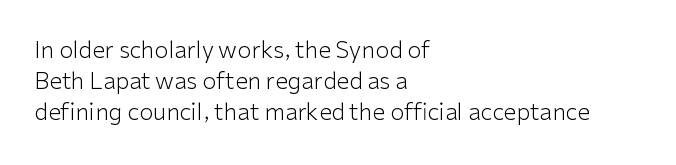
Q: Is the text bold? A: No.
Q: Is the text italic (slanted)? A: No, it is upright.
Q: Is the text underlined? A: No.
Q: How is the paragraph aligned? A: Left-aligned.
Q: Is the spacing between letters normal or unusually wide? A: Normal.
Q: Is the spacing between lines tight, normal or loose? A: Normal.
